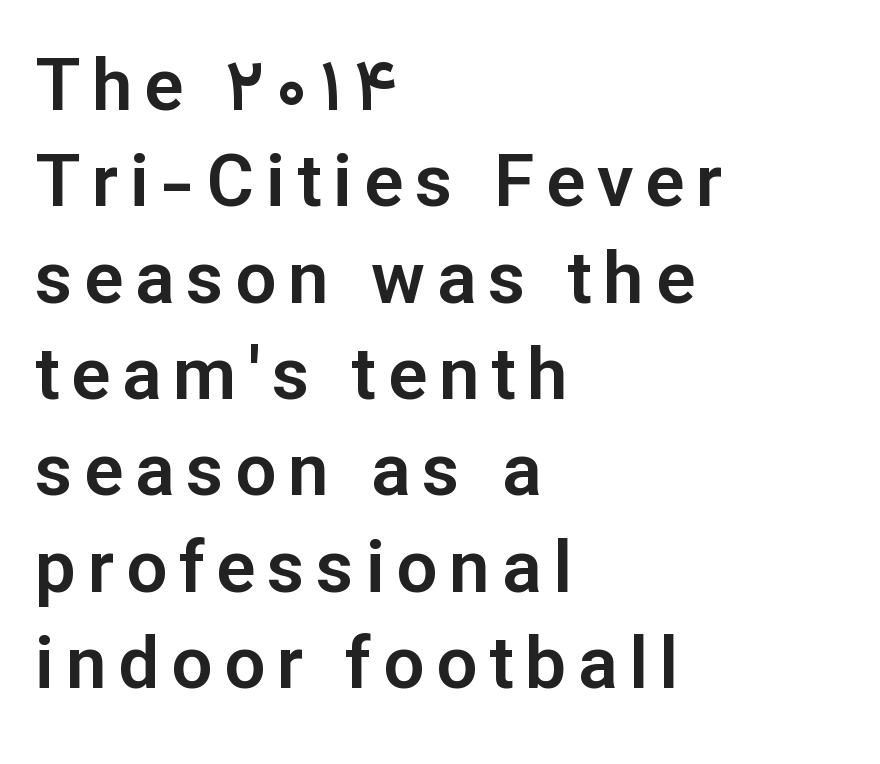
Q: Is the text italic (slanted)? A: No, it is upright.
Q: Is the typeface a serif or a sans-serif typeface? A: Sans-serif.
Q: Is the text underlined? A: No.
Q: How is the paragraph aligned? A: Left-aligned.
Q: Is the spacing between lines tight, normal or loose? A: Normal.
Q: Width (condensed, normal, or wide)? A: Normal.
Q: Stroke contrast? A: Low.
Q: x-height? A: Medium.
Q: Monospaced? A: No.
